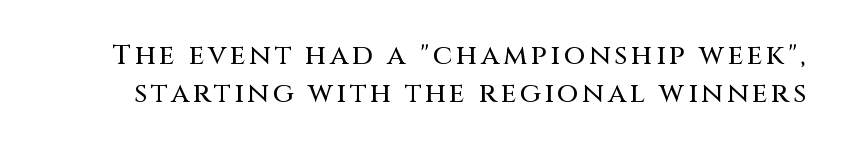
{"serif": "no", "italic": "no", "width": "normal", "stroke_contrast": "medium", "x_height": "large", "monospaced": "no", "underline": "no", "line_spacing": "normal", "line_spacing_ratio": 1.34, "glyph_px": 28}
